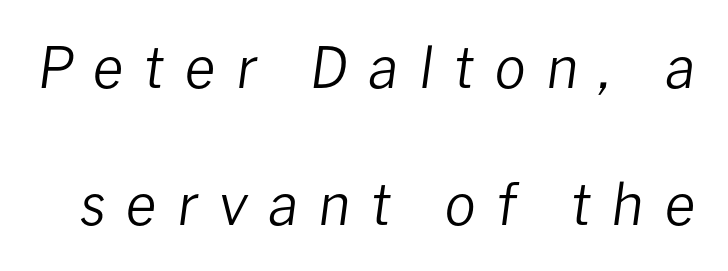
The image shows 56 px regular-weight type, italic (leaning right); set loose line spacing (2.44x), unusually wide letter spacing (+0.37 em), not underlined; low stroke contrast and a medium x-height.
